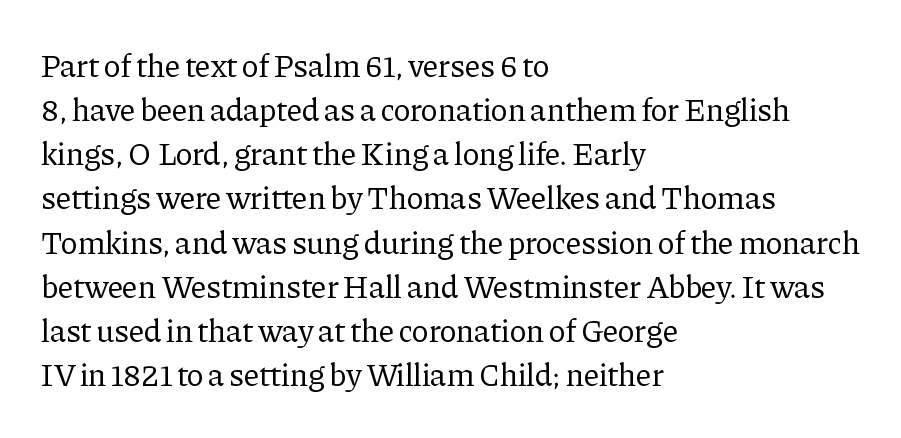
Posture: straight, roman, zero tilt. Whoever set this chose a conventional vertical rhythm. The letterforms sit shoulder to shoulder at normal distance. The rendering shows small feet on the letterforms — a serif design.
